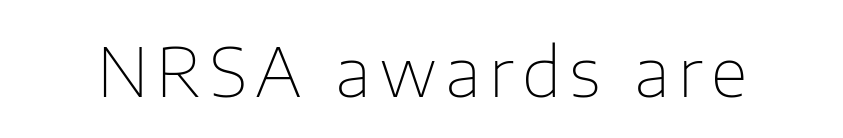
Q: Is the text bold? A: No.
Q: Is the text italic (slanted)? A: No, it is upright.
Q: Is the typeface a serif or a sans-serif typeface? A: Sans-serif.
Q: Is the text underlined? A: No.
Q: Width (condensed, normal, or wide)? A: Normal.
Q: Stroke contrast? A: Low.
Q: x-height? A: Medium.
Q: Monospaced? A: No.
